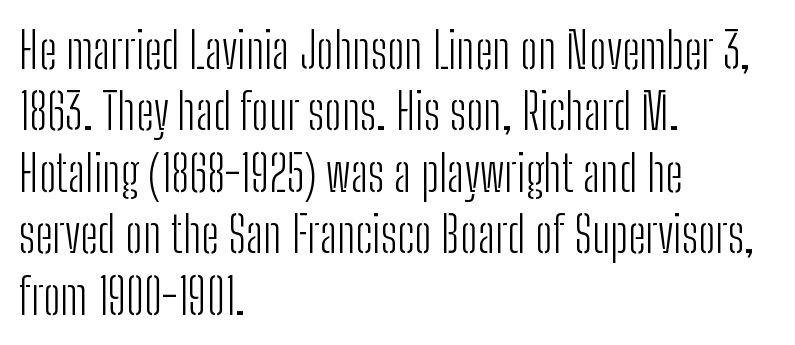
No feet cap the strokes, marking this as sans-serif type. The rag falls on the right side of this text block. The face used here is proportionally spaced, like ordinary book or web type. Italic: no, the glyphs are upright roman. Think standard paragraph weight, or any step lighter than that. Here the glyphs are tracked normally, forming tight word shapes.
